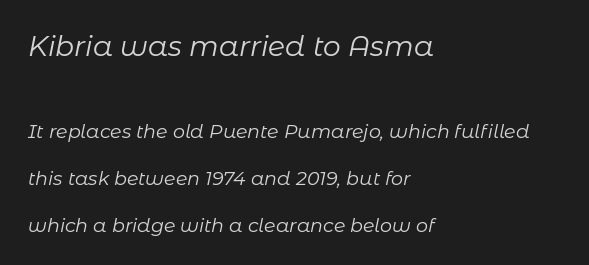
Q: Is the text bold? A: No.
Q: Is the text italic (slanted)? A: Yes, it leans right by about 11 degrees.
Q: Is the text underlined? A: No.
Q: How is the paragraph aligned? A: Left-aligned.
Q: Is the spacing between letters normal or unusually wide? A: Normal.
Q: Is the spacing between lines tight, normal or loose? A: Loose.
Q: Which block of text is set in a larger size, the first (top) or the second (bottom)? A: The first (top) one.
Q: Width (condensed, normal, or wide)? A: Normal.
Q: Stroke contrast? A: Low.
Q: x-height? A: Medium.
Q: Monospaced? A: No.
